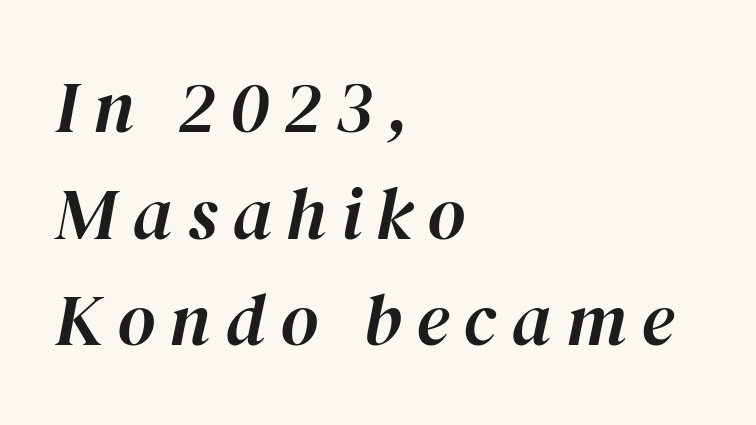
Varying glyph widths throughout — classic text-font behaviour. The zone under the glyphs is completely vacant. The lettering tilts uniformly, giving the passage an italic look. The block of text has a typical density, with ordinary space between rows. One-word summary of the alignment: left. There is plenty of visible air inserted between adjacent glyphs.
